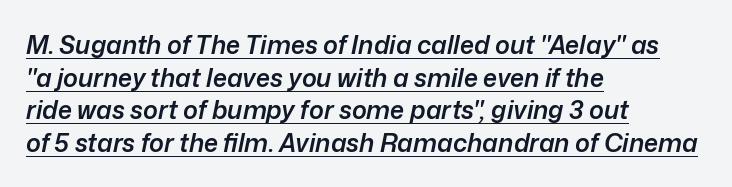
{"italic": "yes", "lean": "right", "slant_degrees": 12, "bold": "semi", "underline": "yes", "align": "left", "line_spacing": "normal", "line_spacing_ratio": 1.31, "letter_spacing": "normal", "letter_spacing_em": 0.0, "glyph_px": 25}
